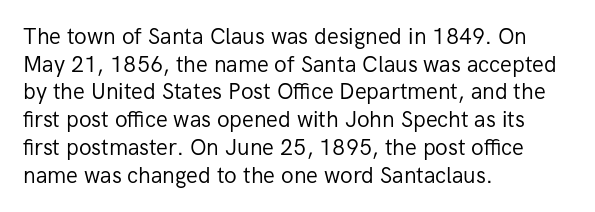
{"italic": "no", "bold": "no", "underline": "no", "align": "left", "line_spacing": "normal", "line_spacing_ratio": 1.26, "letter_spacing": "normal", "letter_spacing_em": 0.0, "glyph_px": 22}
